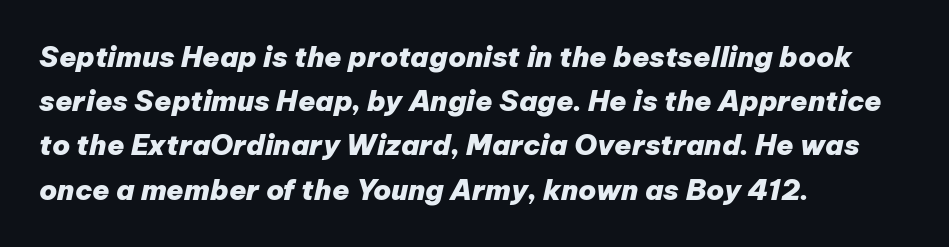
Set as a true bold cut, around the 700 mark. Honestly, the row spacing looks completely unremarkable. The ragged edge is on the right, which tells us the setting is flush left. You can tell it's italic because the verticals aren't actually vertical. The passage shown has conventional tracking throughout.
